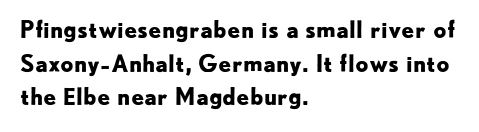
Each line starts at the same left margin while the right side varies. One glance says typical: line gaps are just what's usual. Nope, not italic — everything's standing straight. Plenty of ink on the page — the face is bold.
